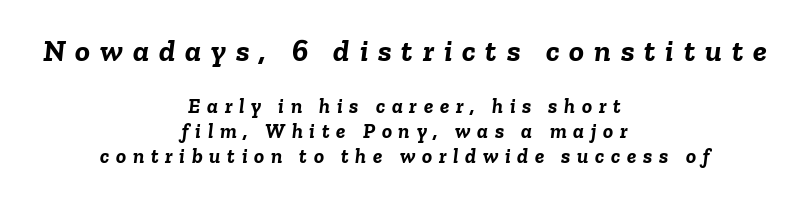
{"italic": "yes", "lean": "right", "slant_degrees": 6, "bold": "yes", "weight": "semibold", "width": "normal", "stroke_contrast": "low", "x_height": "medium", "monospaced": "no", "underline": "no", "align": "center", "line_spacing_ratio": 1.19, "letter_spacing": "wide", "letter_spacing_em": 0.32, "larger_block": "first", "size_ratio": 1.48, "glyph_px": 31}
